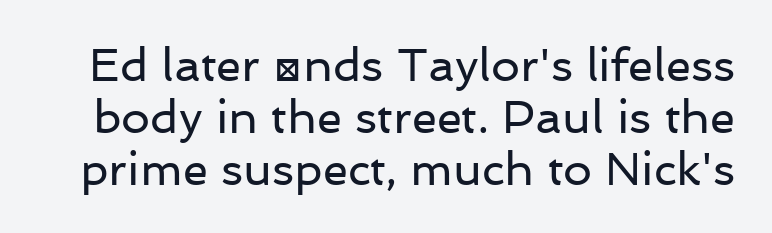
Q: Is the text bold? A: No.
Q: Is the text italic (slanted)? A: No, it is upright.
Q: Is the typeface a serif or a sans-serif typeface? A: Sans-serif.
Q: Is the text underlined? A: No.
Q: Is the spacing between letters normal or unusually wide? A: Normal.
Q: Is the spacing between lines tight, normal or loose? A: Tight.
Q: Width (condensed, normal, or wide)? A: Normal.
Q: Stroke contrast? A: Low.
Q: x-height? A: Medium.
Q: Monospaced? A: No.
